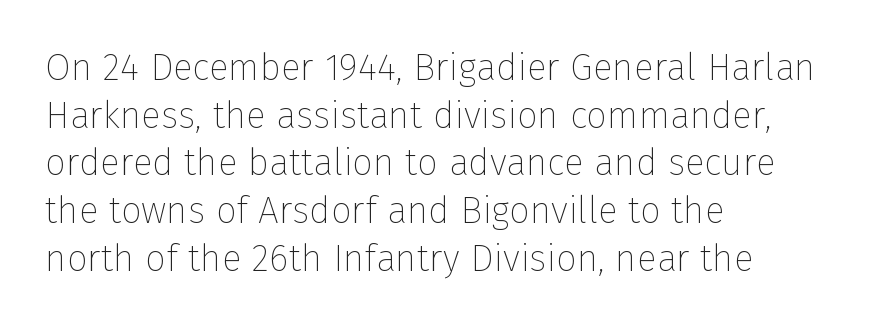
The image shows 37 px thin sans-serif type, upright; set left-aligned, normal line spacing (1.29x), normal letter spacing, not underlined; low stroke contrast and a medium x-height.
